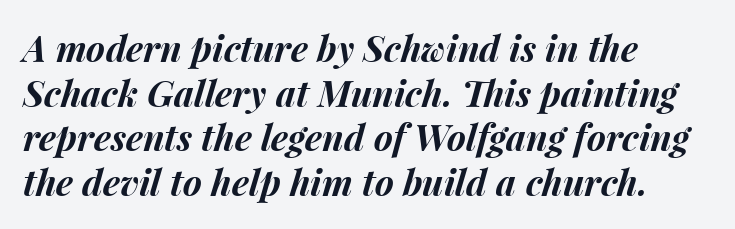
The passage shown is not underscored anywhere. Each letter keeps its own natural width here, so spacing adapts to shape. A student would call this left alignment; a typographer would say flush left, rag right. Look at the tracking — it's just the regular setting, nothing added.
